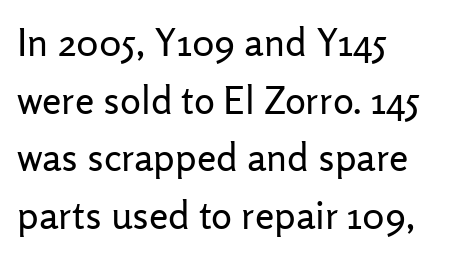
Q: Is the text bold? A: No.
Q: Is the text italic (slanted)? A: No, it is upright.
Q: Is the typeface a serif or a sans-serif typeface? A: Sans-serif.
Q: Is the text underlined? A: No.
Q: How is the paragraph aligned? A: Left-aligned.
Q: Is the spacing between letters normal or unusually wide? A: Normal.
Q: Is the spacing between lines tight, normal or loose? A: Normal.
Q: Width (condensed, normal, or wide)? A: Normal.
Q: Stroke contrast? A: Low.
Q: x-height? A: Medium.
Q: Monospaced? A: No.
